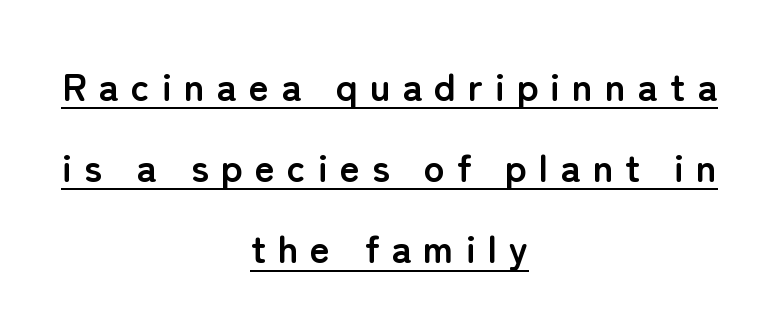
{"serif": "no", "italic": "no", "bold": "yes", "weight": "semibold", "width": "normal", "stroke_contrast": "low", "x_height": "medium", "monospaced": "no", "underline": "yes", "align": "center", "line_spacing": "loose", "line_spacing_ratio": 2.08, "letter_spacing": "wide", "letter_spacing_em": 0.3, "glyph_px": 39}
